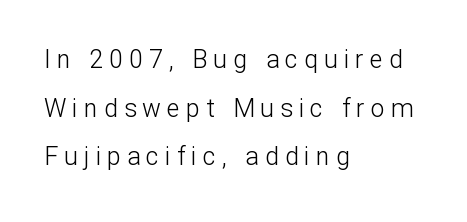
The image shows 25 px text type, upright; set left-aligned, loose line spacing (1.95x), unusually wide letter spacing (+0.24 em), not underlined.
